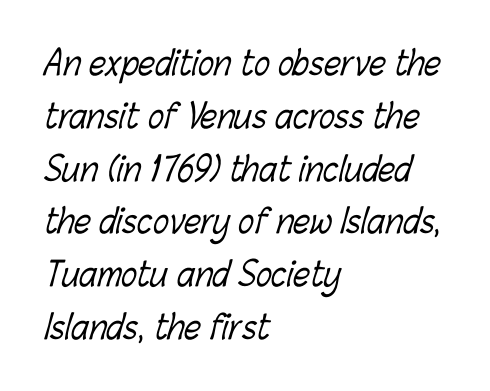
The vertical gap from one line to the next is medium. Decoration check: the copy has no underline. Heft: none added — not bold. Line beginnings align vertically; line endings do not. The letters sit at their default tracking, neither squeezed nor spread. A typesetter would call this proportional, since set widths differ per character.
